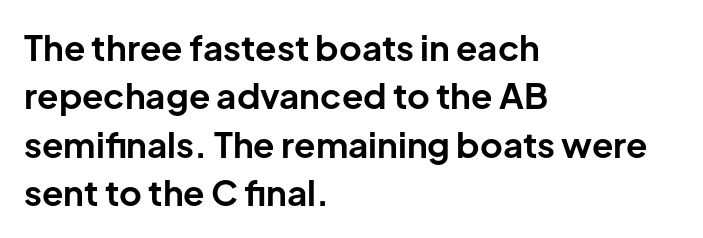
The image shows 35 px bold sans-serif type, upright; set left-aligned, normal line spacing (1.38x), normal letter spacing, not underlined; low stroke contrast and a medium x-height.
